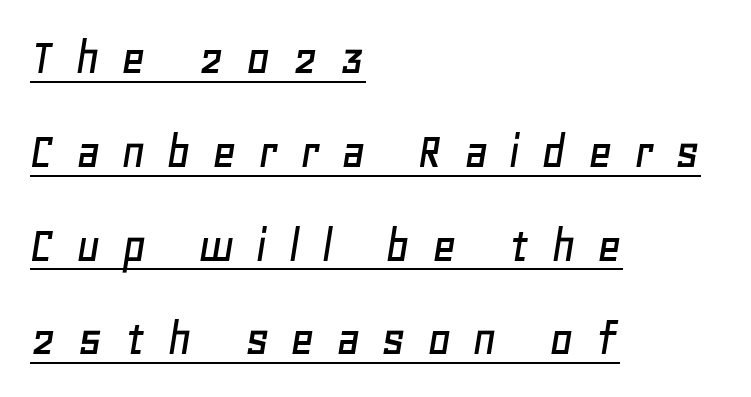
{"italic": "yes", "lean": "right", "slant_degrees": 11, "width": "normal", "stroke_contrast": "low", "x_height": "large", "monospaced": "no", "underline": "yes", "align": "left", "line_spacing_ratio": 1.77, "letter_spacing": "wide", "letter_spacing_em": 0.39, "glyph_px": 53}
